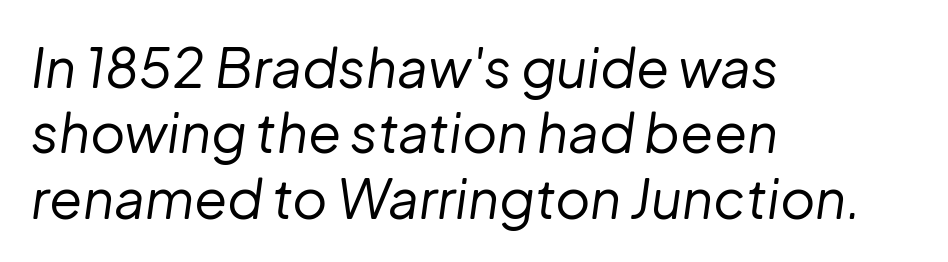
The image shows 54 px regular-weight type, italic (leaning right); set left-aligned, line spacing 1.21x, normal letter spacing, not underlined; low stroke contrast and a medium x-height.
